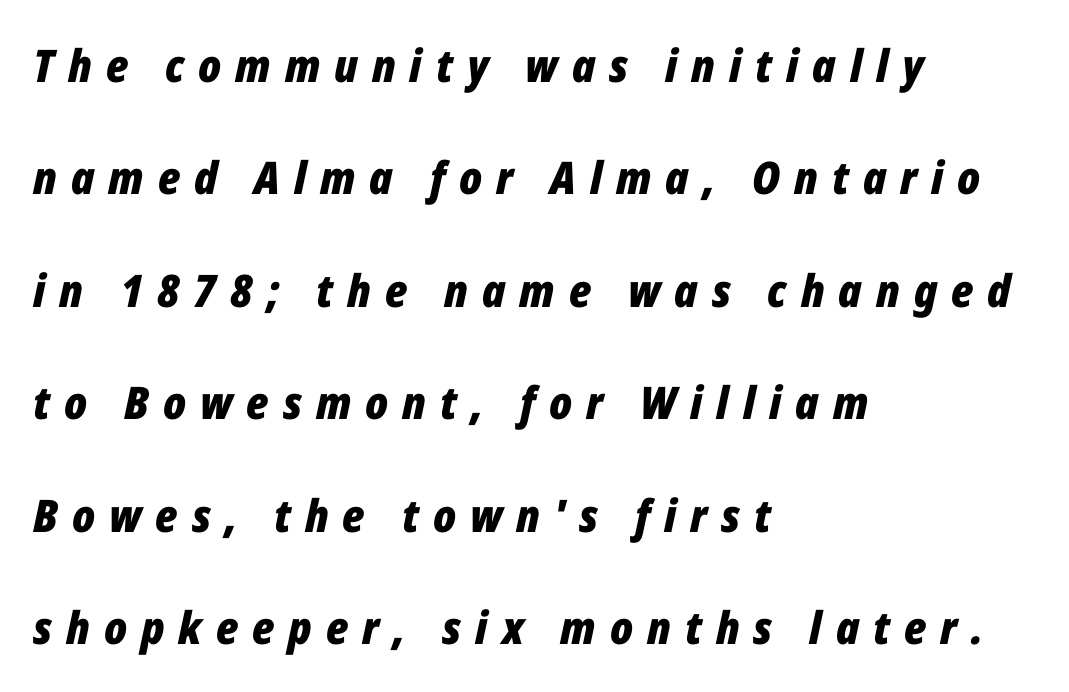
The face used here has a pronounced slope to its letters. Typographic density is high because the face is bold. Letters rest on an invisible, unmarked baseline. Horizontal alignment here is leftward, the default for most running prose. The type is letterspaced generously, with wide tracking.
